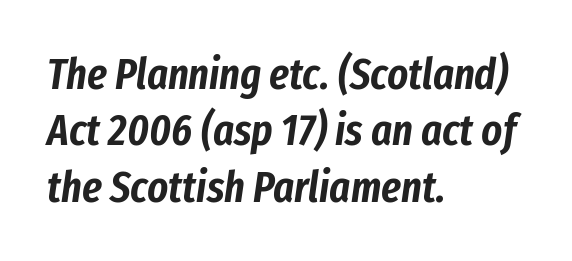
Does the copy run flush right? No — it runs flush left. Vertical spacing — default. Type without underlining. Spacing verdict: proportional, widths tailored to each character. When letters slant like this, we call the style italic. What stands out about the letter spacing? Nothing — it is the standard amount.
